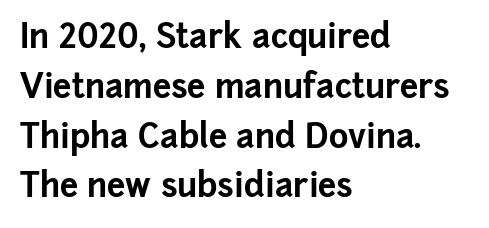
The image shows 33 px bold sans-serif type, upright; set left-aligned, normal line spacing (1.51x), normal letter spacing, not underlined; low stroke contrast and a medium x-height.
